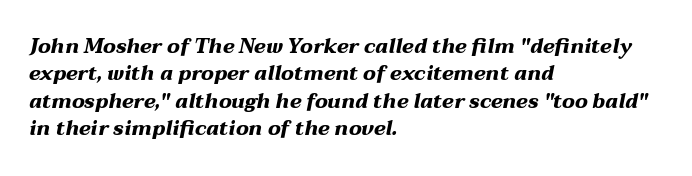
Clear beneath every line of the passage. Caption: standard tracking, unaltered. The rows are spaced the way most documents space them. The axis of the letterforms is tilted away from vertical. Each glyph is drawn with heavy, bold strokes. The lines in this sample share a left origin and differ only in where they stop.
